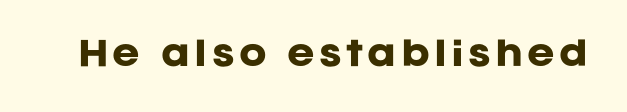
{"serif": "no", "italic": "no", "bold": "yes", "weight": "heavy", "width": "normal", "stroke_contrast": "low", "x_height": "large", "monospaced": "no", "underline": "no", "glyph_px": 33}
